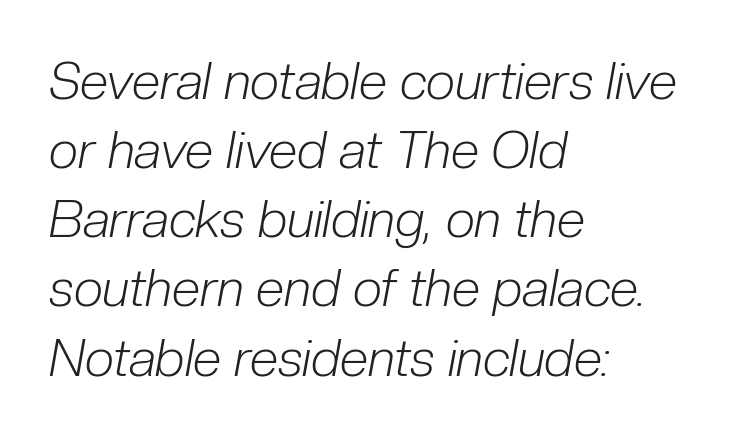
The image shows 52 px light, condensed type, italic (leaning right); set left-aligned, normal line spacing (1.33x), normal letter spacing, not underlined; low stroke contrast and a medium x-height.
